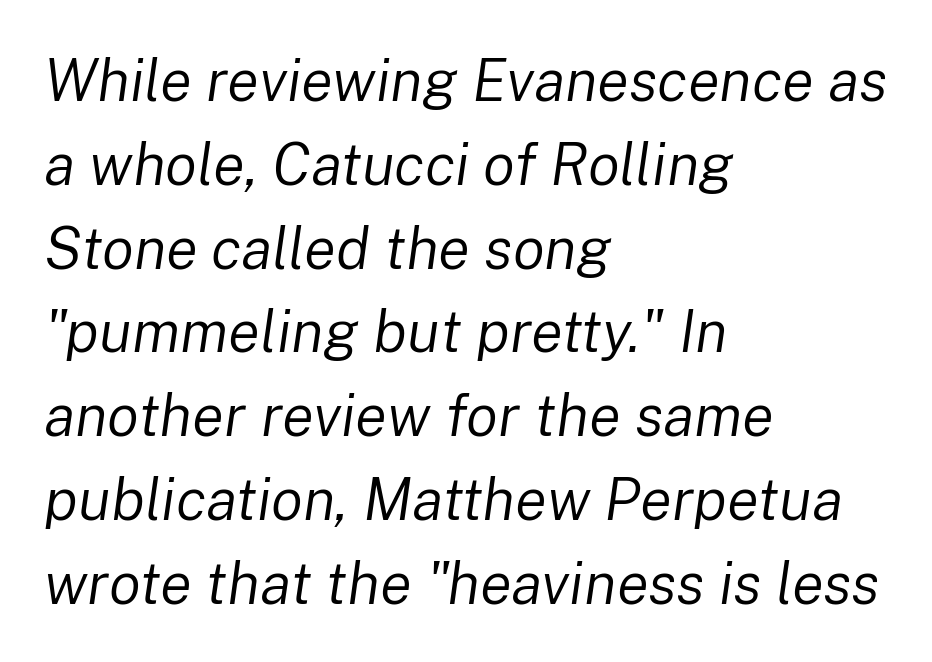
Q: Is the text bold? A: No.
Q: Is the text italic (slanted)? A: Yes, it leans right by about 8 degrees.
Q: Is the text underlined? A: No.
Q: How is the paragraph aligned? A: Left-aligned.
Q: Is the spacing between letters normal or unusually wide? A: Normal.
Q: Is the spacing between lines tight, normal or loose? A: Normal.
Q: Width (condensed, normal, or wide)? A: Normal.
Q: Stroke contrast? A: Low.
Q: x-height? A: Medium.
Q: Monospaced? A: No.
